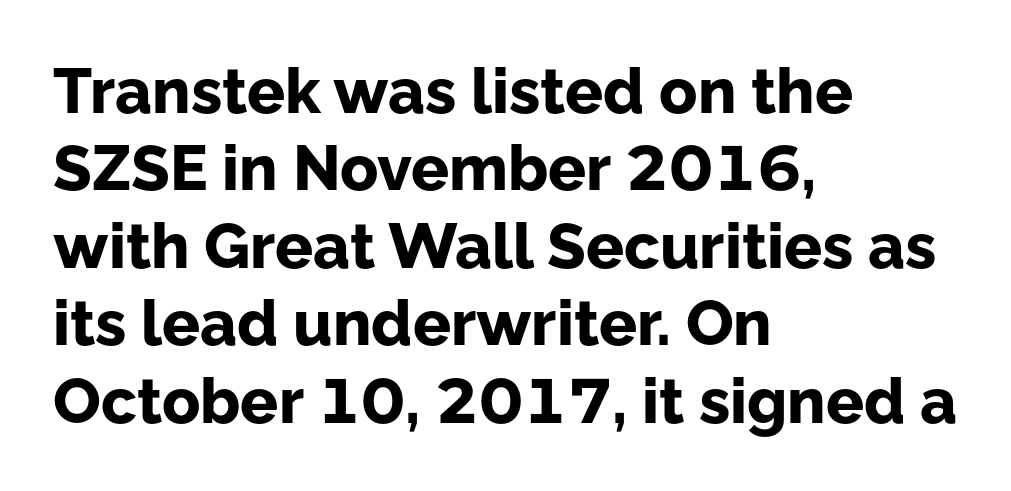
{"serif": "no", "italic": "no", "bold": "yes", "weight": "bold", "width": "normal", "stroke_contrast": "low", "x_height": "medium", "monospaced": "no", "underline": "no", "align": "left", "line_spacing_ratio": 1.23, "letter_spacing": "normal", "letter_spacing_em": 0.0, "glyph_px": 63}
